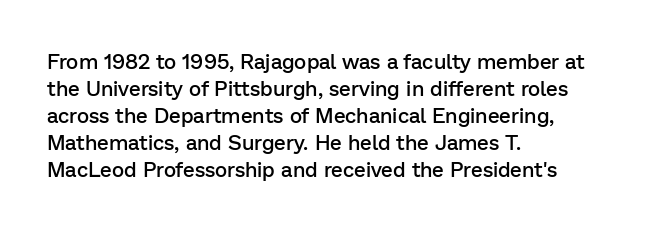
Q: Is the text bold? A: Semi-bold.
Q: Is the text italic (slanted)? A: No, it is upright.
Q: Is the text underlined? A: No.
Q: How is the paragraph aligned? A: Left-aligned.
Q: Is the spacing between letters normal or unusually wide? A: Normal.
Q: Is the spacing between lines tight, normal or loose? A: Normal.
